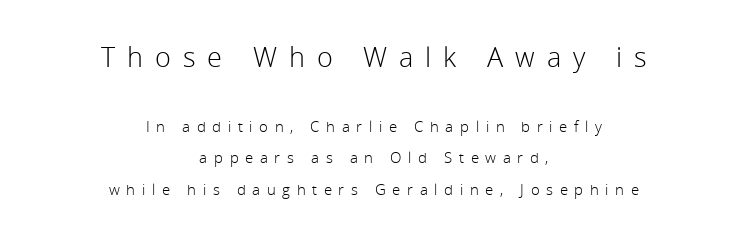
Q: Is the text bold? A: No.
Q: Is the text italic (slanted)? A: No, it is upright.
Q: Is the text underlined? A: No.
Q: How is the paragraph aligned? A: Centered.
Q: Is the spacing between letters normal or unusually wide? A: Unusually wide.
Q: Is the spacing between lines tight, normal or loose? A: Loose.
Q: Which block of text is set in a larger size, the first (top) or the second (bottom)? A: The first (top) one.
